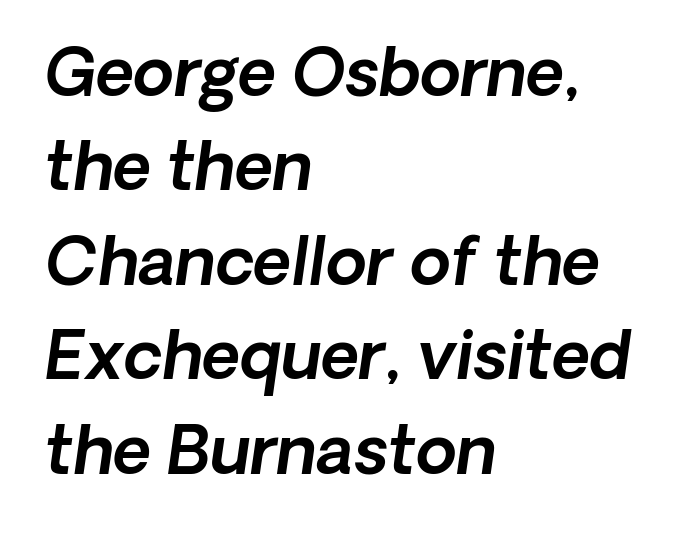
{"italic": "yes", "lean": "right", "slant_degrees": 8, "width": "normal", "x_height": "medium", "monospaced": "no", "underline": "no", "align": "left", "line_spacing": "normal", "line_spacing_ratio": 1.43, "letter_spacing": "normal", "letter_spacing_em": 0.0, "glyph_px": 66}
